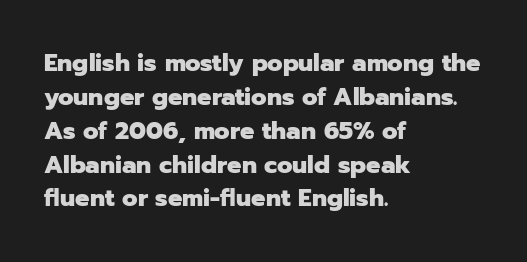
Check under the words: just untouched page. The lettering stays uniformly vertical, giving the passage a roman look. Does the weight exceed regular? Yes, all the way to bold. Leading: standard.
